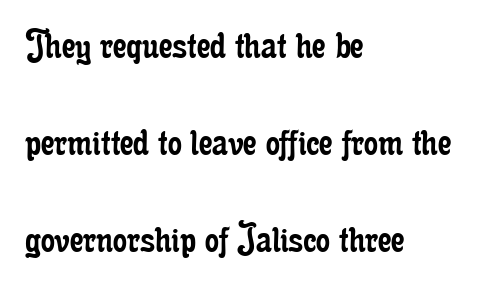
Q: Is the text bold? A: No.
Q: Is the text italic (slanted)? A: No, it is upright.
Q: Is the typeface a serif or a sans-serif typeface? A: Serif.
Q: Is the text underlined? A: No.
Q: How is the paragraph aligned? A: Left-aligned.
Q: Is the spacing between letters normal or unusually wide? A: Normal.
Q: Is the spacing between lines tight, normal or loose? A: Loose.
Q: Width (condensed, normal, or wide)? A: Condensed.
Q: Stroke contrast? A: Low.
Q: x-height? A: Small.
Q: Monospaced? A: No.
